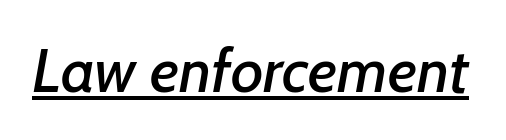
Each letter keeps its own natural width here, so spacing adapts to shape. Look at the tracking — it's just the regular setting, nothing added. Every word sits above its own underline. The font family rendered here belongs to the sans-serif group.
